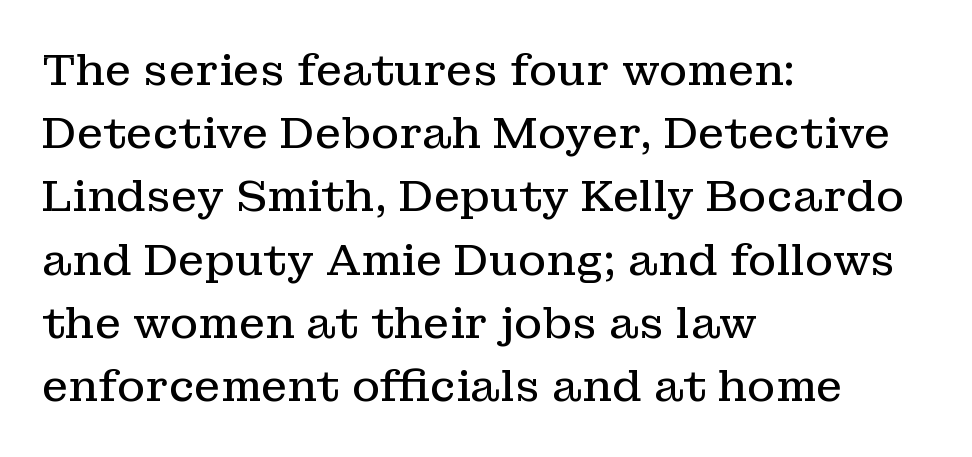
The image shows 43 px regular-weight serif type, upright; set left-aligned, normal line spacing (1.47x), normal letter spacing, not underlined; low stroke contrast and a medium x-height.
